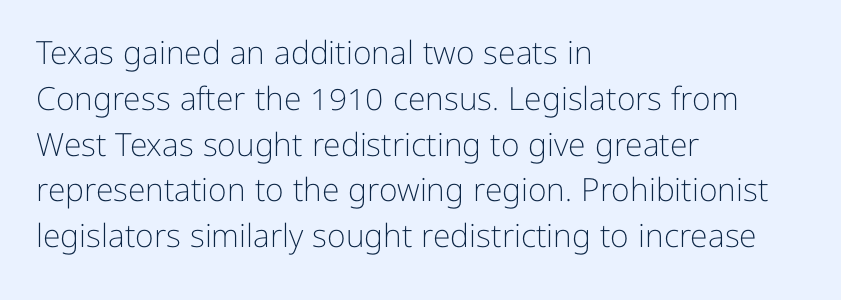
{"serif": "no", "italic": "no", "bold": "no", "weight": "light", "width": "normal", "stroke_contrast": "low", "x_height": "medium", "monospaced": "no", "underline": "no", "align": "left", "line_spacing": "normal", "line_spacing_ratio": 1.43, "letter_spacing": "normal", "letter_spacing_em": 0.0, "glyph_px": 32}
